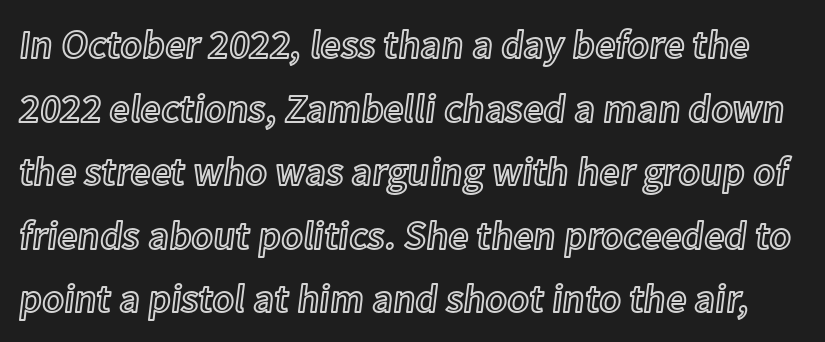
{"width": "normal", "x_height": "medium", "monospaced": "no", "underline": "no", "line_spacing": "normal", "line_spacing_ratio": 1.59, "letter_spacing": "normal", "letter_spacing_em": 0.0, "glyph_px": 40}
